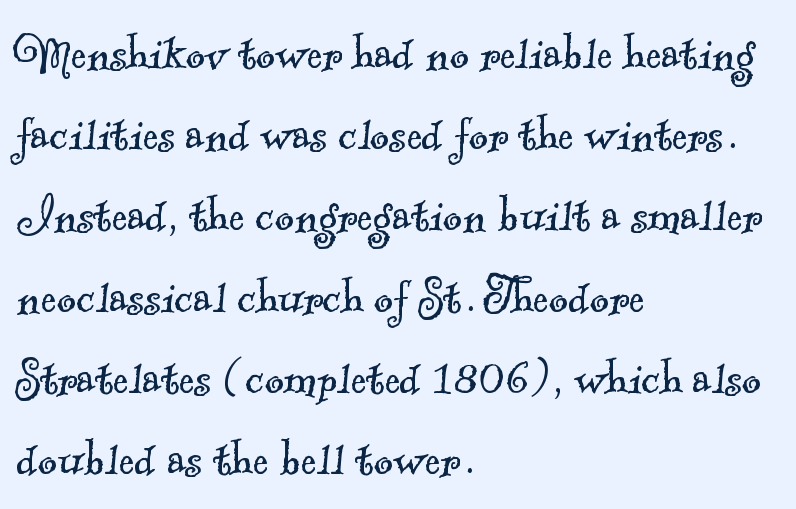
{"serif": "yes", "bold": "no", "weight": "light", "width": "normal", "x_height": "small", "monospaced": "no", "underline": "no", "align": "left", "line_spacing": "normal", "line_spacing_ratio": 1.4, "letter_spacing": "normal", "letter_spacing_em": 0.0, "glyph_px": 58}
